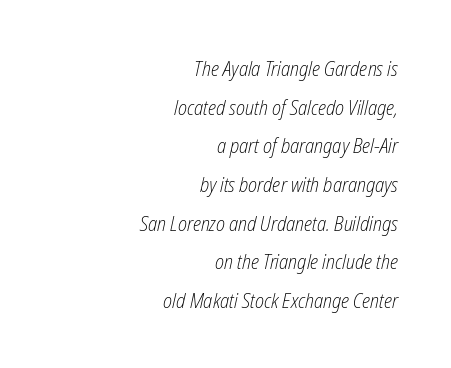
It's the slanting kind of type. The paragraph shown leans on its right margin. Standard letterfit; no display-style spreading of the glyphs. A bare baseline throughout the passage.
